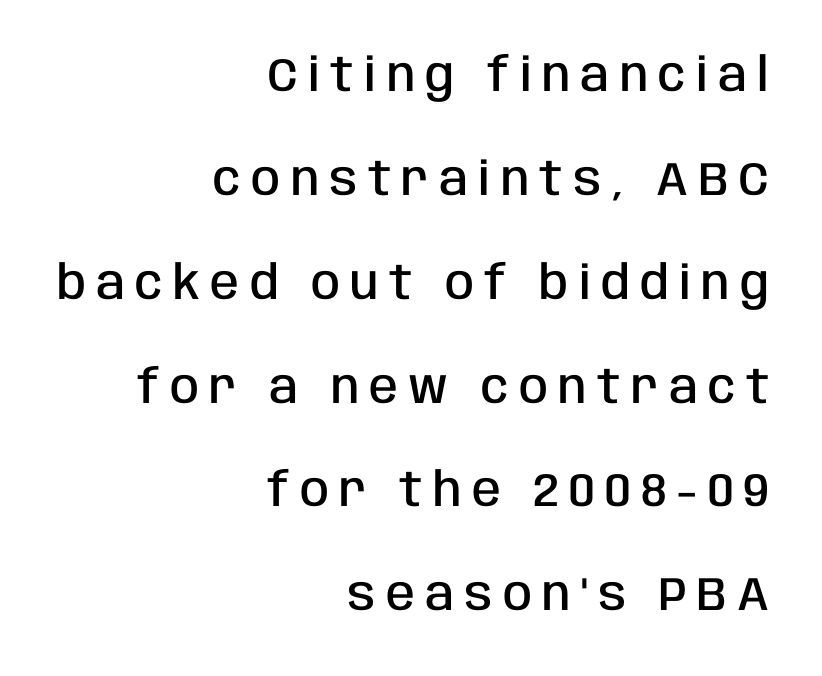
Unlike italic type, these characters show no tilt at all. Regarding serifs, this sample does without them. The rendering uses a semibold face; strokes are thickened but not to full bold. Characters follow at a spacing far wider than the type designer built in.
